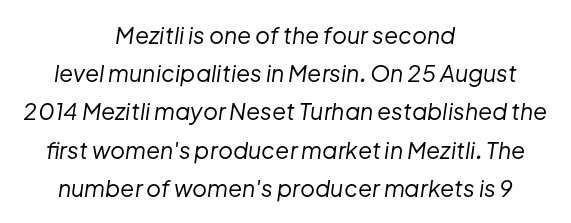
Q: Is the text bold? A: No.
Q: Is the text italic (slanted)? A: Yes, it leans right by about 8 degrees.
Q: Is the text underlined? A: No.
Q: How is the paragraph aligned? A: Centered.
Q: Is the spacing between letters normal or unusually wide? A: Normal.
Q: Is the spacing between lines tight, normal or loose? A: Normal.
